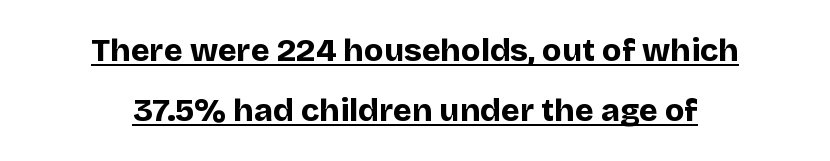
Q: Is the text bold? A: Yes.
Q: Is the text italic (slanted)? A: No, it is upright.
Q: Is the typeface a serif or a sans-serif typeface? A: Sans-serif.
Q: Is the text underlined? A: Yes.
Q: How is the paragraph aligned? A: Centered.
Q: Is the spacing between letters normal or unusually wide? A: Normal.
Q: Width (condensed, normal, or wide)? A: Normal.
Q: Stroke contrast? A: Low.
Q: x-height? A: Large.
Q: Monospaced? A: No.
